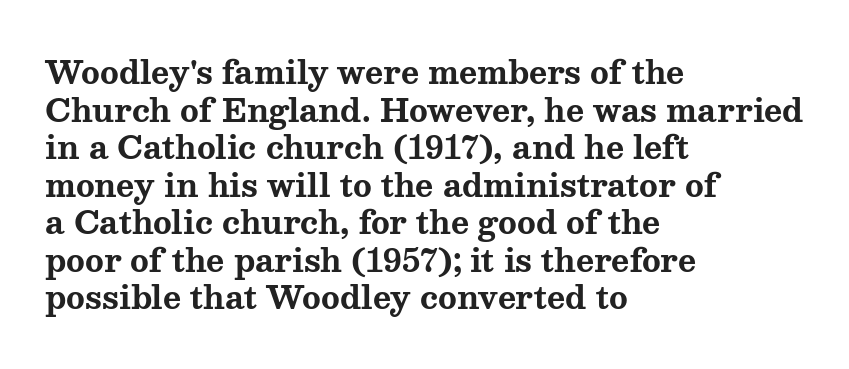
The image shows 31 px bold, wide serif type, upright; set left-aligned, line spacing 1.21x, normal letter spacing, not underlined; medium stroke contrast and a medium x-height.
